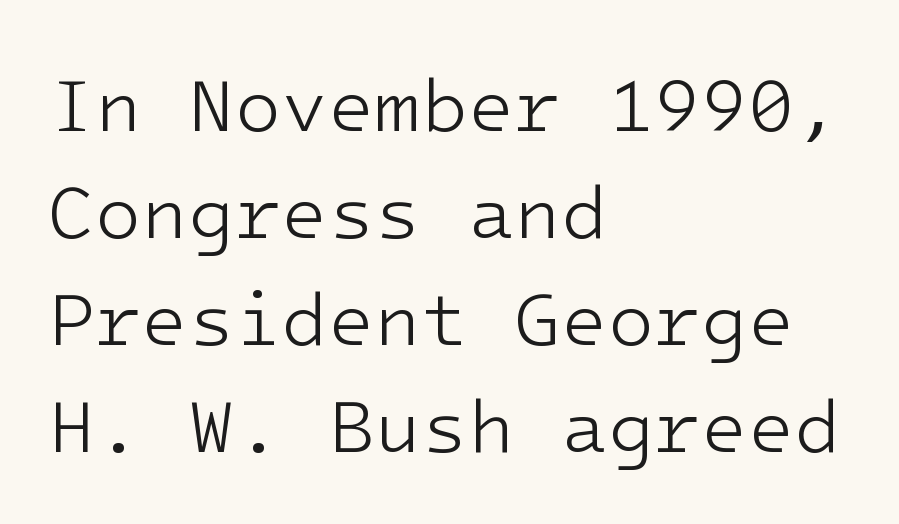
The image shows 76 px light sans-serif type, upright; set left-aligned, normal line spacing (1.41x), normal letter spacing, not underlined; low stroke contrast and a medium x-height.
